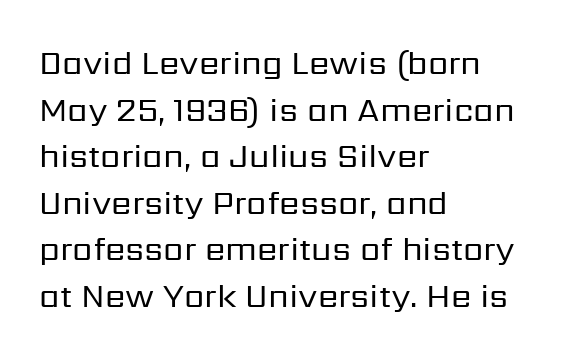
{"serif": "no", "italic": "no", "bold": "no", "weight": "regular", "width": "normal", "stroke_contrast": "low", "x_height": "medium", "monospaced": "no", "underline": "no", "align": "left", "line_spacing": "normal", "line_spacing_ratio": 1.41, "letter_spacing": "normal", "letter_spacing_em": 0.0, "glyph_px": 33}
